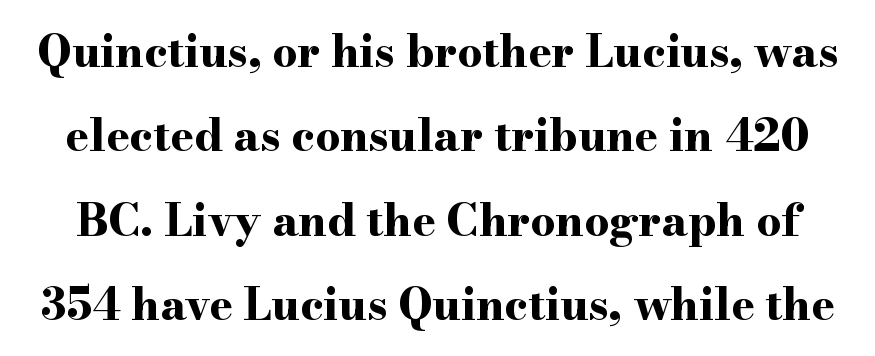
{"serif": "yes", "italic": "no", "bold": "yes", "weight": "bold", "width": "wide", "stroke_contrast": "high", "x_height": "small", "monospaced": "no", "underline": "no", "line_spacing": "loose", "line_spacing_ratio": 1.92, "letter_spacing": "normal", "letter_spacing_em": 0.0, "glyph_px": 44}
